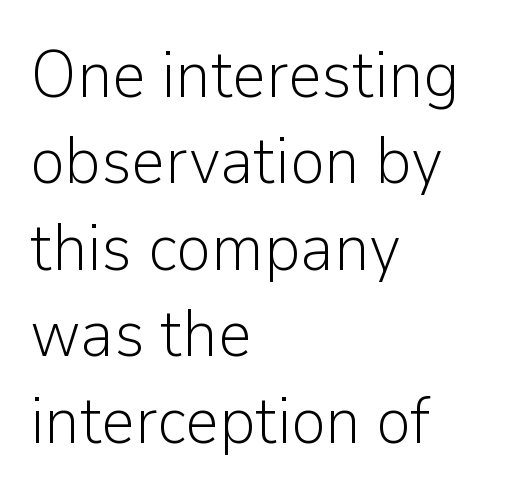
Q: Is the text bold? A: No.
Q: Is the text italic (slanted)? A: No, it is upright.
Q: Is the typeface a serif or a sans-serif typeface? A: Sans-serif.
Q: Is the text underlined? A: No.
Q: How is the paragraph aligned? A: Left-aligned.
Q: Is the spacing between letters normal or unusually wide? A: Normal.
Q: Is the spacing between lines tight, normal or loose? A: Normal.
Q: Width (condensed, normal, or wide)? A: Normal.
Q: Stroke contrast? A: Low.
Q: x-height? A: Medium.
Q: Monospaced? A: No.
